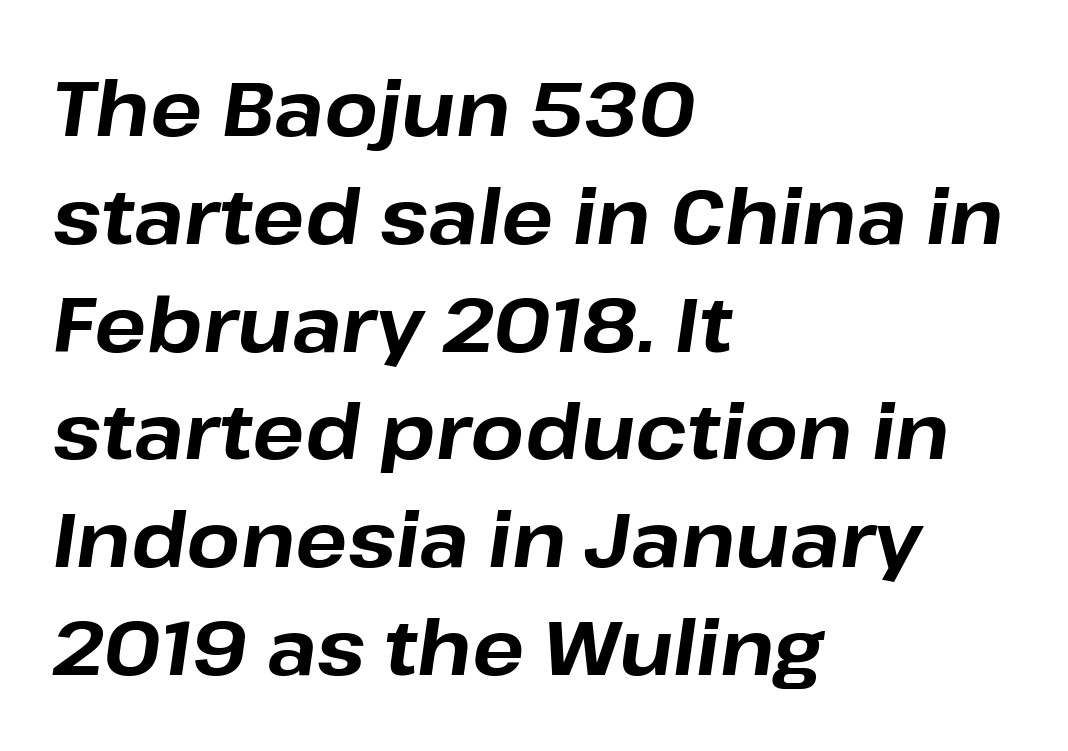
The image shows 77 px bold type, italic (leaning right); set left-aligned, normal line spacing (1.4x), normal letter spacing, not underlined; low stroke contrast and a medium x-height.
